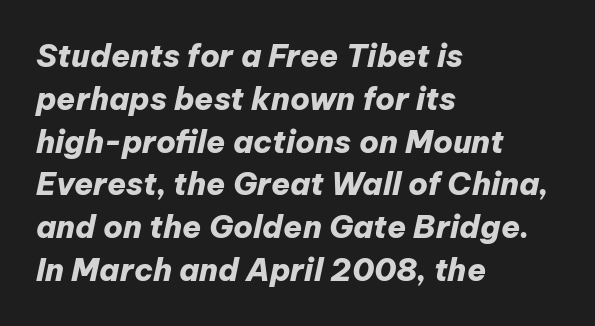
Q: Is the text bold? A: Yes.
Q: Is the text italic (slanted)? A: Yes, it leans right by about 12 degrees.
Q: Is the text underlined? A: No.
Q: How is the paragraph aligned? A: Left-aligned.
Q: Is the spacing between letters normal or unusually wide? A: Normal.
Q: Is the spacing between lines tight, normal or loose? A: Normal.
Q: Width (condensed, normal, or wide)? A: Normal.
Q: Stroke contrast? A: Low.
Q: x-height? A: Medium.
Q: Monospaced? A: No.
